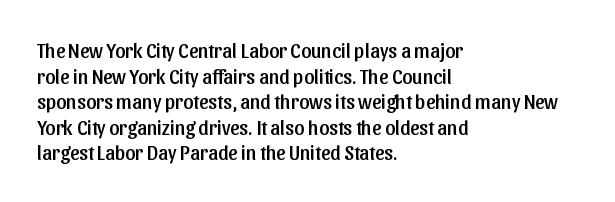
The image shows 20 px text type, upright; set left-aligned, normal line spacing (1.28x), normal letter spacing, not underlined.
